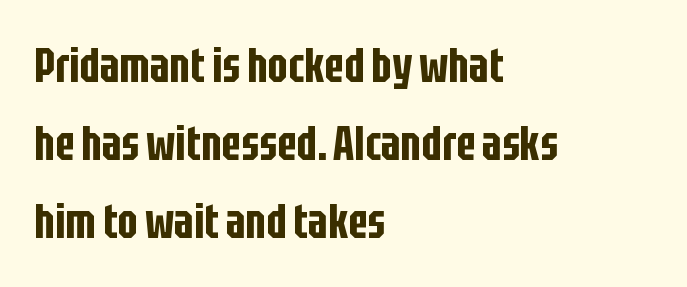
Q: Is the text italic (slanted)? A: No, it is upright.
Q: Is the typeface a serif or a sans-serif typeface? A: Sans-serif.
Q: Is the text underlined? A: No.
Q: How is the paragraph aligned? A: Left-aligned.
Q: Is the spacing between letters normal or unusually wide? A: Normal.
Q: Is the spacing between lines tight, normal or loose? A: Normal.
Q: Width (condensed, normal, or wide)? A: Condensed.
Q: Stroke contrast? A: Low.
Q: x-height? A: Large.
Q: Monospaced? A: No.
